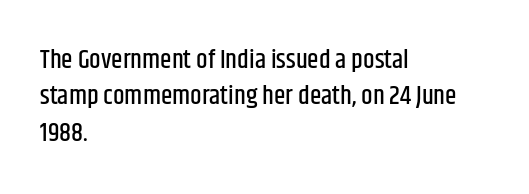
Q: Is the text italic (slanted)? A: No, it is upright.
Q: Is the text underlined? A: No.
Q: How is the paragraph aligned? A: Left-aligned.
Q: Is the spacing between letters normal or unusually wide? A: Normal.
Q: Is the spacing between lines tight, normal or loose? A: Normal.
